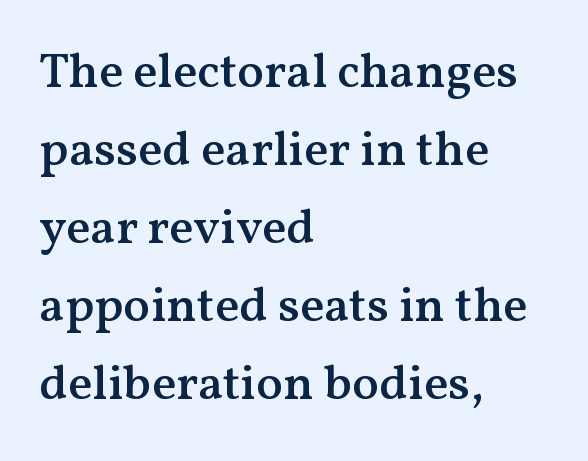
Q: Is the text bold? A: Semi-bold.
Q: Is the text italic (slanted)? A: No, it is upright.
Q: Is the typeface a serif or a sans-serif typeface? A: Serif.
Q: Is the text underlined? A: No.
Q: How is the paragraph aligned? A: Left-aligned.
Q: Is the spacing between letters normal or unusually wide? A: Normal.
Q: Is the spacing between lines tight, normal or loose? A: Normal.
Q: Width (condensed, normal, or wide)? A: Normal.
Q: Stroke contrast? A: Medium.
Q: x-height? A: Medium.
Q: Monospaced? A: No.
